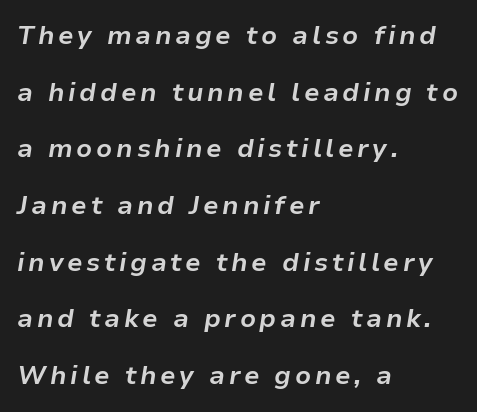
{"italic": "yes", "lean": "right", "slant_degrees": 9, "bold": "yes", "underline": "no", "align": "left", "line_spacing": "loose", "line_spacing_ratio": 2.18, "glyph_px": 26}
